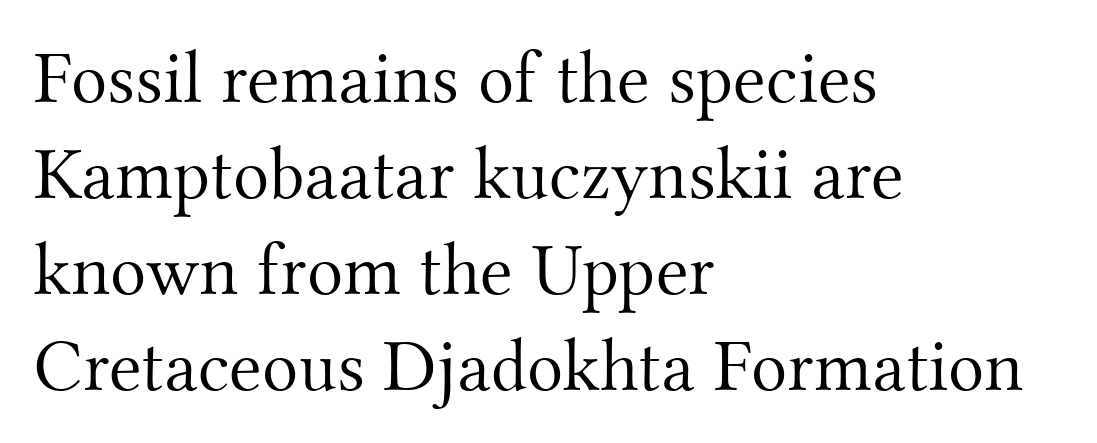
The image shows 75 px light serif type, upright; set left-aligned, normal line spacing (1.28x), normal letter spacing, not underlined; medium stroke contrast and a small x-height.
